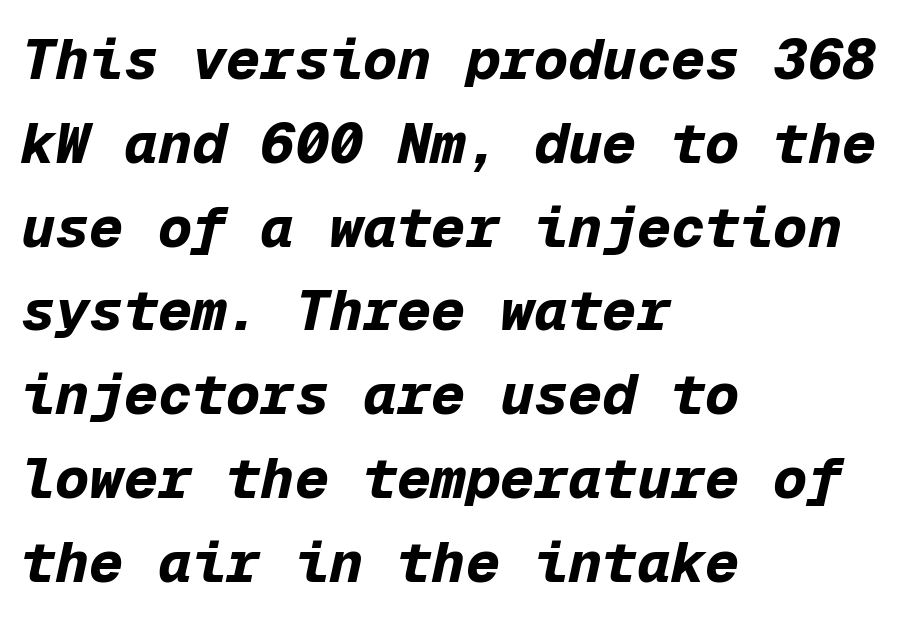
The image shows 57 px bold type, italic (leaning right), monospaced; set left-aligned, normal line spacing (1.47x), normal letter spacing, not underlined; low stroke contrast and a medium x-height.
